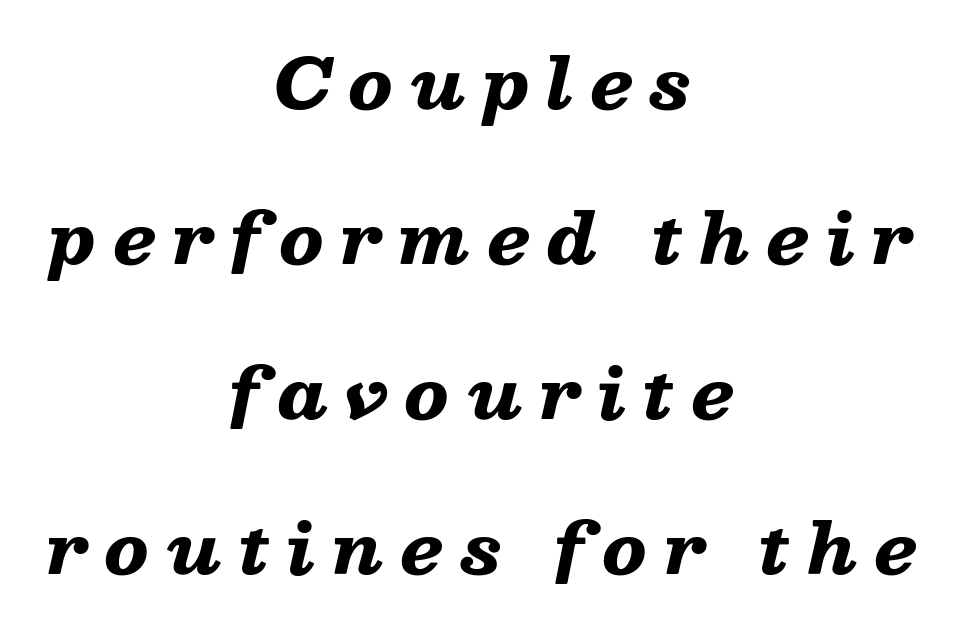
Substantial extra tracking has been applied to these lines. Would a proofreader flag this as italicized? Yes. The font is running at its bold setting. Reading down the block, each line starts at a different indent, mirrored at its end. The vertical gap from one line to the next is large.
